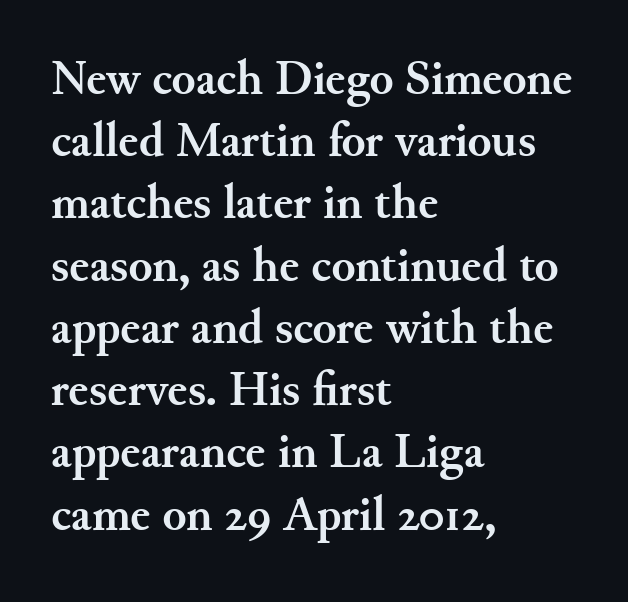
Q: Is the text bold? A: Yes.
Q: Is the text italic (slanted)? A: No, it is upright.
Q: Is the typeface a serif or a sans-serif typeface? A: Serif.
Q: Is the text underlined? A: No.
Q: How is the paragraph aligned? A: Left-aligned.
Q: Is the spacing between letters normal or unusually wide? A: Normal.
Q: Is the spacing between lines tight, normal or loose? A: Normal.
Q: Width (condensed, normal, or wide)? A: Normal.
Q: Stroke contrast? A: Medium.
Q: x-height? A: Small.
Q: Monospaced? A: No.
